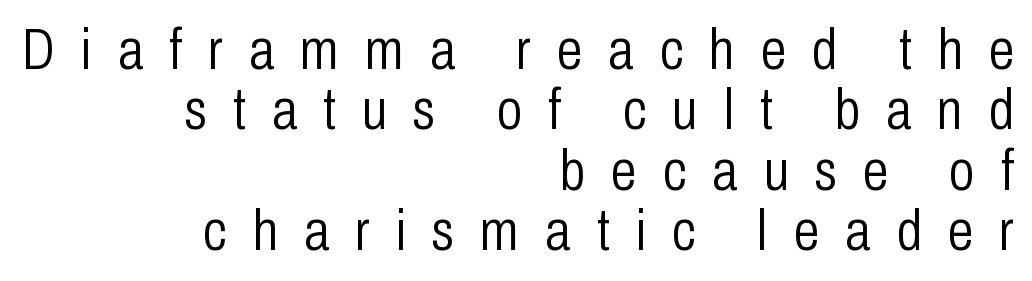
Casual observation: everything's shoved over to the right. Cramped leading. Glyph-to-glyph distance is far greater than everyday printed text. This reads as an unemphasized weight, regular at the heaviest.
